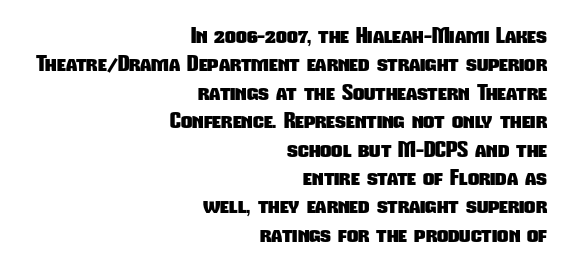
The image shows 22 px bold type; set right-aligned, normal line spacing (1.29x), normal letter spacing, not underlined.
